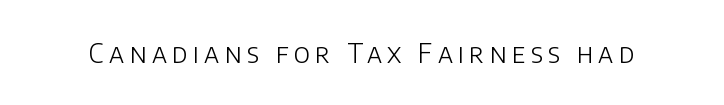
A typesetter would call this heavily tracked-out type. The lettering stays uniformly vertical, giving the passage a roman look. Each stroke keeps to a modest, everyday thickness or less. This rendering features lettering with no underline.
